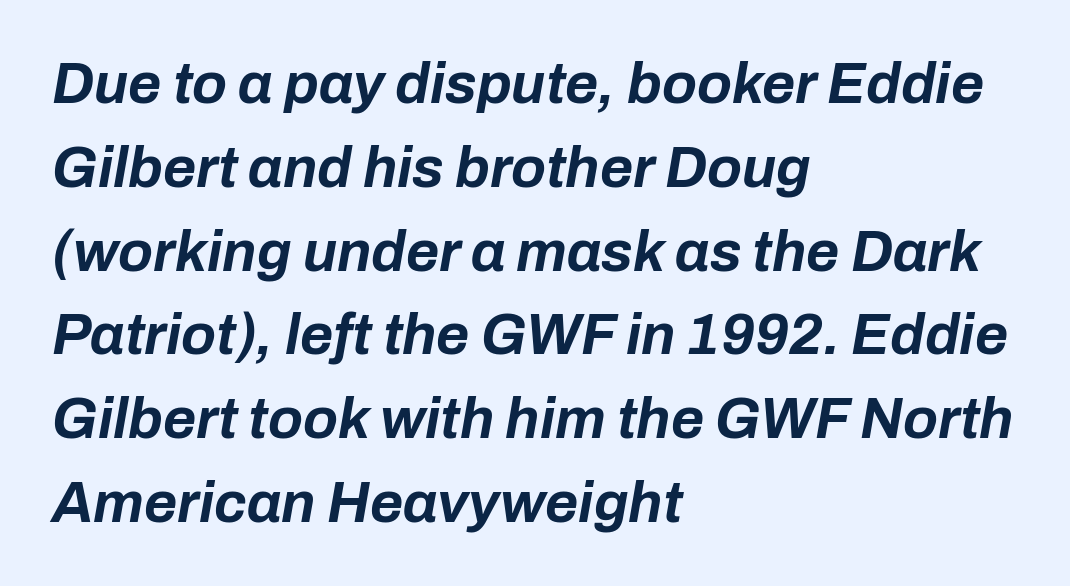
Proportional: the letters do not fall into vertical columns. Whoever set this chose a conventional vertical rhythm. Compared with a centered layout, this one pins lines to the left instead. In terms of posture, this sample is oblique. Descenders hang freely into open space.
